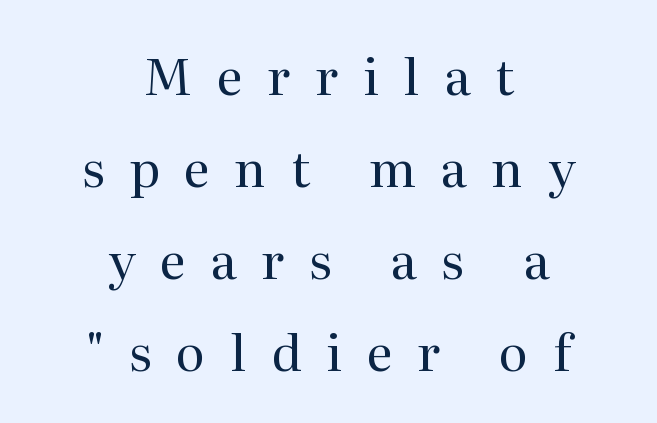
{"serif": "yes", "italic": "no", "bold": "no", "weight": "regular", "width": "normal", "stroke_contrast": "medium", "x_height": "medium", "monospaced": "no", "underline": "no", "align": "center", "line_spacing_ratio": 1.84, "letter_spacing": "wide", "letter_spacing_em": 0.49, "glyph_px": 50}
